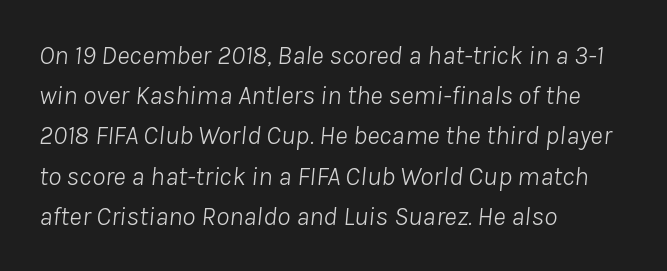
The image shows 27 px text type, italic (leaning right); set left-aligned, normal line spacing (1.49x), normal letter spacing, not underlined.
